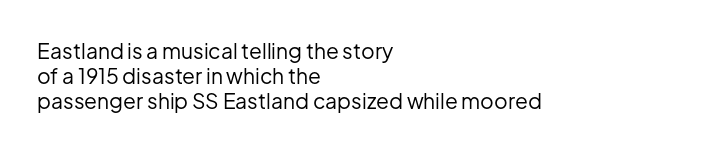
{"italic": "no", "bold": "no", "underline": "no", "align": "left", "line_spacing_ratio": 1.2, "letter_spacing": "normal", "letter_spacing_em": 0.0, "glyph_px": 21}
